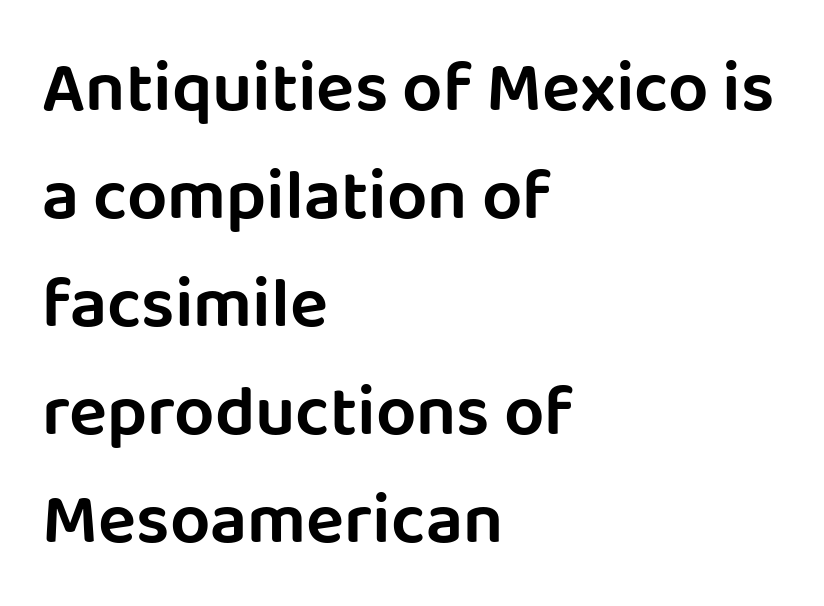
The image shows 71 px sans-serif type, upright; set left-aligned, normal line spacing (1.52x), normal letter spacing, not underlined; low stroke contrast and a large x-height.
